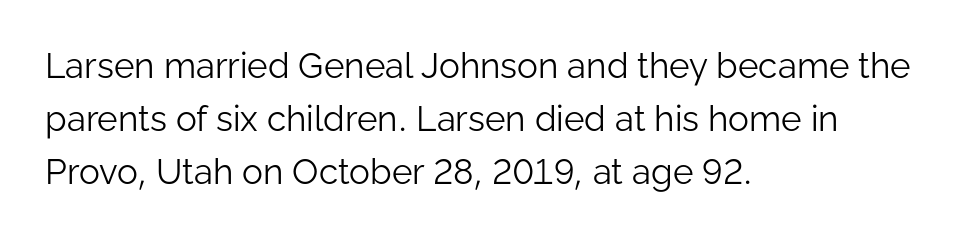
The baseline area is clear. Students, observe: this is what conventionally led text looks like. The rag falls on the right side of this text block. Note the varied advance widths — an 'i' is clearly narrower than an 'm'. The letters stand straight up with perfectly vertical stems.
